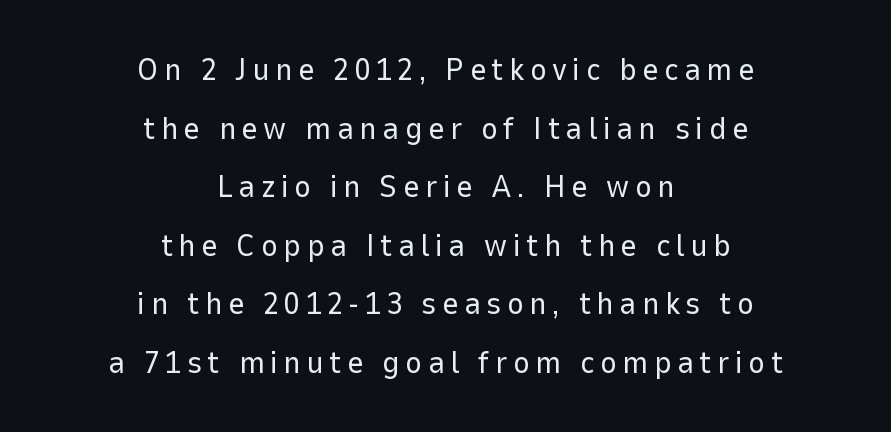
Q: Is the text bold? A: No.
Q: Is the text italic (slanted)? A: No, it is upright.
Q: Is the typeface a serif or a sans-serif typeface? A: Sans-serif.
Q: Is the text underlined? A: No.
Q: How is the paragraph aligned? A: Centered.
Q: Width (condensed, normal, or wide)? A: Normal.
Q: Stroke contrast? A: Low.
Q: x-height? A: Medium.
Q: Monospaced? A: No.
